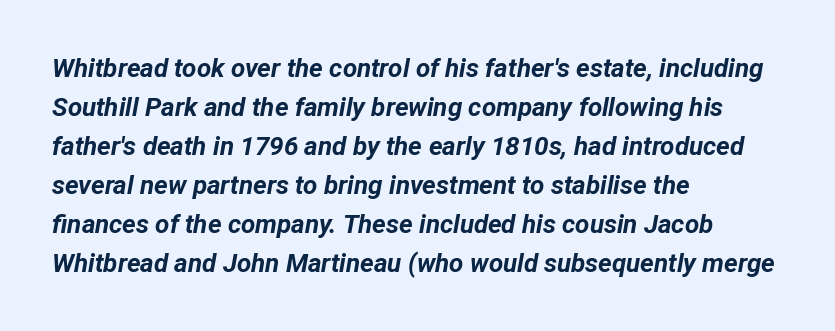
The image shows 26 px bold type, italic (leaning right); set left-aligned, normal line spacing (1.5x), normal letter spacing, not underlined.
